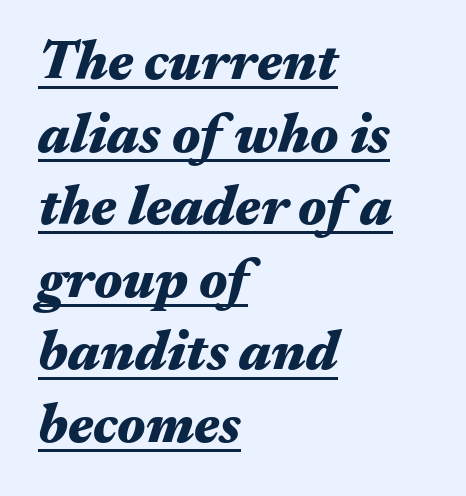
{"italic": "yes", "lean": "right", "slant_degrees": 17, "bold": "yes", "weight": "heavy", "width": "wide", "stroke_contrast": "medium", "x_height": "medium", "monospaced": "no", "underline": "yes", "align": "left", "line_spacing": "normal", "line_spacing_ratio": 1.32, "letter_spacing": "normal", "letter_spacing_em": 0.0, "glyph_px": 55}
